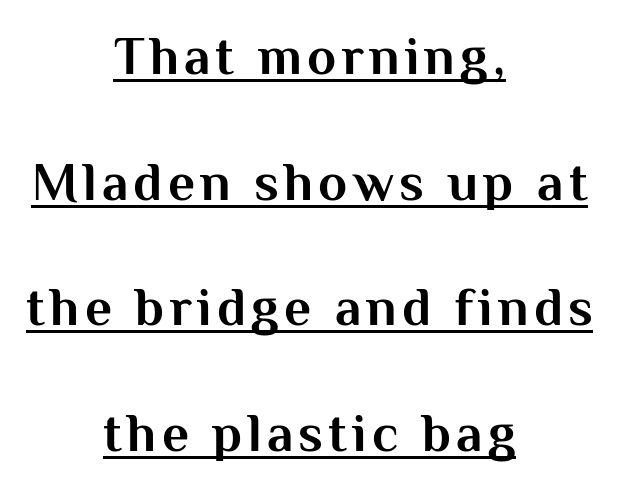
{"serif": "no", "italic": "no", "bold": "yes", "weight": "bold", "width": "normal", "stroke_contrast": "medium", "x_height": "medium", "monospaced": "no", "underline": "yes", "align": "center", "line_spacing": "loose", "line_spacing_ratio": 2.37, "glyph_px": 53}
